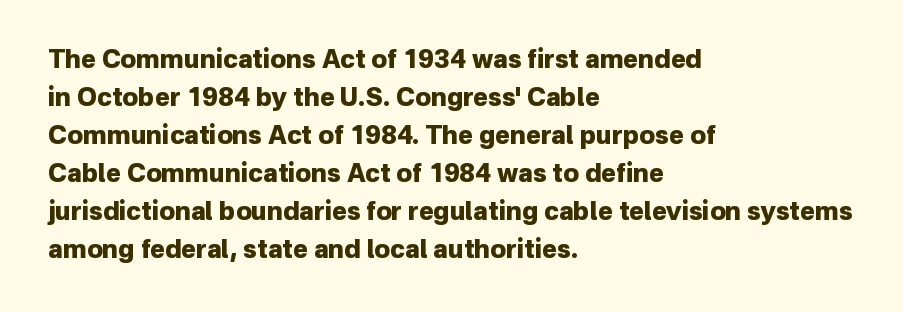
The image shows 25 px bold type, upright; set left-aligned, normal line spacing (1.52x), normal letter spacing, not underlined.
